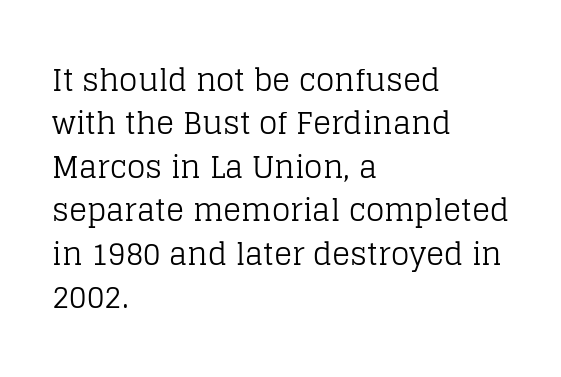
Glyph-to-glyph distance matches everyday printed text. These lines were composed using upright roman letters. A typesetter would call this leading conventional body-copy spacing. Is this a fixed-width face? No — the glyphs have proportional, varying widths.
